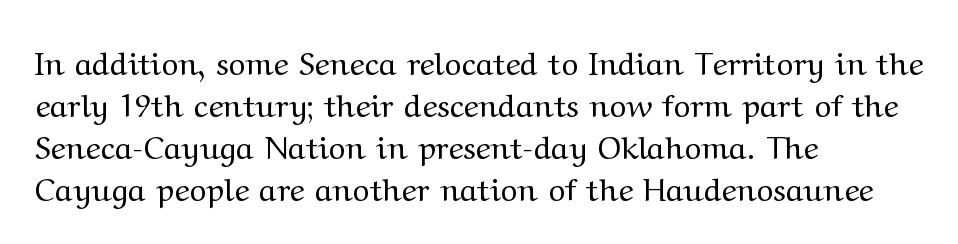
{"serif": "yes", "italic": "no", "bold": "no", "weight": "regular", "width": "wide", "stroke_contrast": "medium", "x_height": "medium", "monospaced": "no", "underline": "no", "align": "left", "line_spacing": "normal", "line_spacing_ratio": 1.31, "letter_spacing": "normal", "letter_spacing_em": 0.0, "glyph_px": 32}
